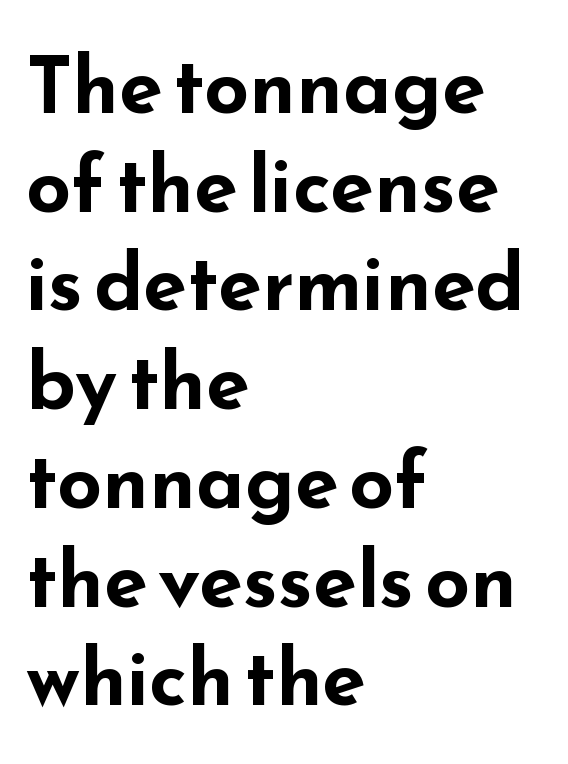
{"serif": "no", "italic": "no", "bold": "yes", "weight": "bold", "width": "wide", "stroke_contrast": "low", "x_height": "small", "monospaced": "no", "underline": "no", "align": "left", "line_spacing": "normal", "line_spacing_ratio": 1.25, "letter_spacing": "normal", "letter_spacing_em": 0.0, "glyph_px": 79}
